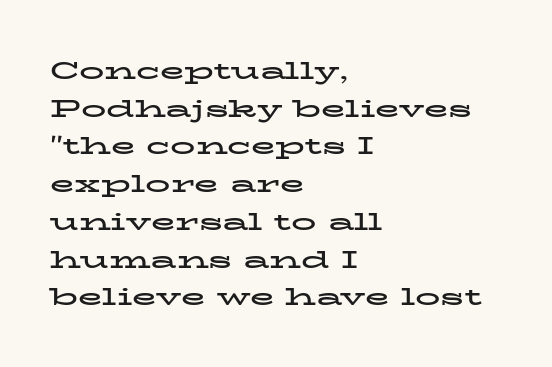
Q: Is the text bold? A: Yes.
Q: Is the text italic (slanted)? A: No, it is upright.
Q: Is the text underlined? A: No.
Q: How is the paragraph aligned? A: Left-aligned.
Q: Is the spacing between letters normal or unusually wide? A: Normal.
Q: Is the spacing between lines tight, normal or loose? A: Normal.
